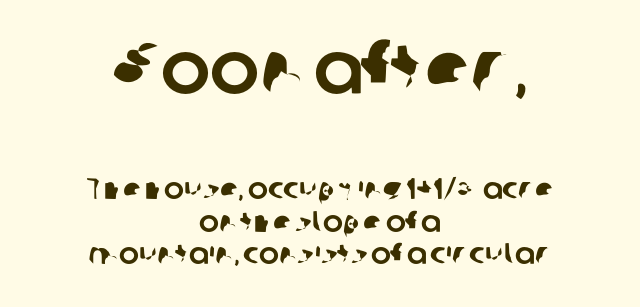
Q: Is the typeface a serif or a sans-serif typeface? A: Sans-serif.
Q: Is the text underlined? A: No.
Q: How is the paragraph aligned? A: Centered.
Q: Is the spacing between letters normal or unusually wide? A: Normal.
Q: Is the spacing between lines tight, normal or loose? A: Tight.
Q: Which block of text is set in a larger size, the first (top) or the second (bottom)? A: The first (top) one.
Q: Width (condensed, normal, or wide)? A: Normal.
Q: Stroke contrast? A: Low.
Q: x-height? A: Medium.
Q: Monospaced? A: No.
